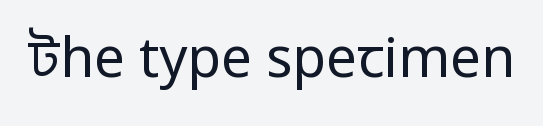
{"serif": "no", "italic": "no", "bold": "no", "weight": "regular", "width": "condensed", "stroke_contrast": "low", "x_height": "large", "monospaced": "no", "underline": "no", "letter_spacing": "normal", "letter_spacing_em": 0.0, "glyph_px": 55}
